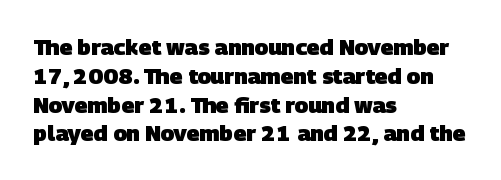
{"bold": "yes", "underline": "no", "align": "left", "line_spacing": "normal", "line_spacing_ratio": 1.31, "letter_spacing": "normal", "letter_spacing_em": 0.0, "glyph_px": 22}
